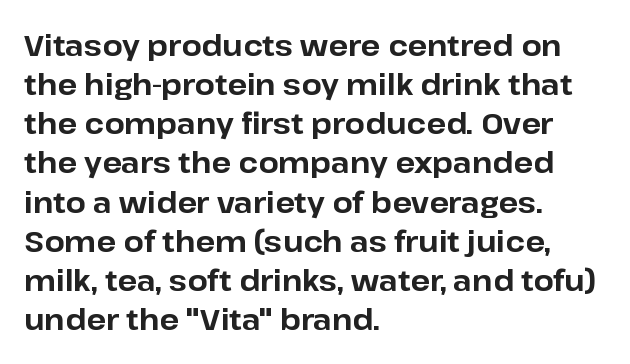
Does the leading feel generous? No, just average. The tracking reads as untouched default to a designer's eye. You can tell it's not italic because the verticals are truly vertical. These lines are composed in type without serifs.
